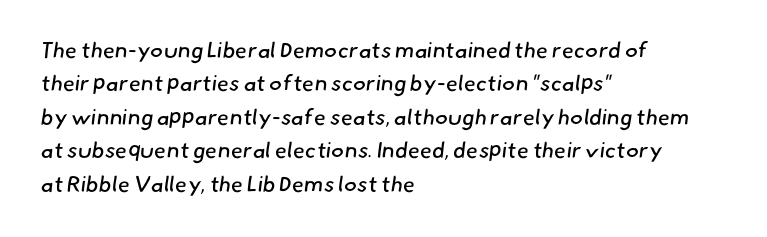
The rendering uses a moderate line-height, typical for paragraphs. Each row of text sits above clean, open space. Stroke mass is kept to a normal reading level or below. One-word summary of the alignment: left. Default kerning and tracking; the words read as compact shapes.
